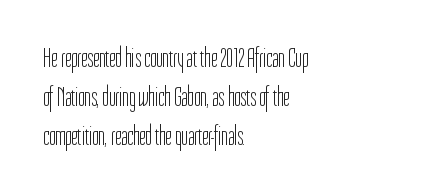
The image shows 27 px text type, upright; set left-aligned, normal line spacing (1.45x), normal letter spacing, not underlined.
